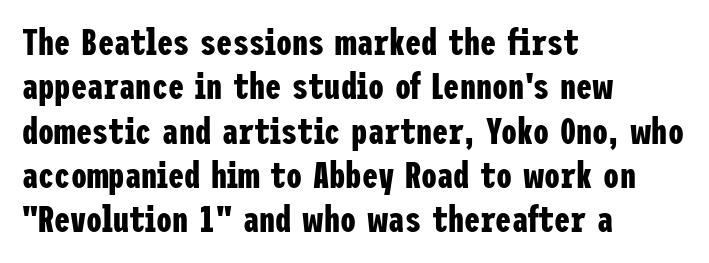
The image shows 36 px bold, condensed sans-serif type, upright; set left-aligned, line spacing 1.23x, normal letter spacing, not underlined; low stroke contrast and a medium x-height.
